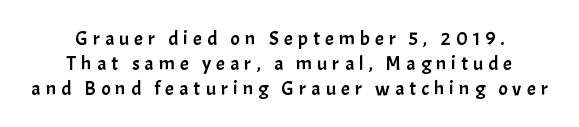
Q: Is the text italic (slanted)? A: No, it is upright.
Q: Is the text underlined? A: No.
Q: How is the paragraph aligned? A: Centered.
Q: Is the spacing between letters normal or unusually wide? A: Unusually wide.
